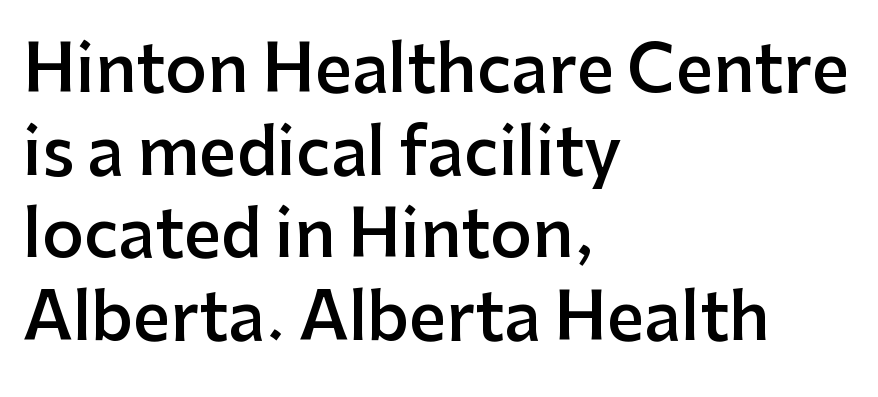
Q: Is the text bold? A: Semi-bold.
Q: Is the text italic (slanted)? A: No, it is upright.
Q: Is the typeface a serif or a sans-serif typeface? A: Sans-serif.
Q: Is the text underlined? A: No.
Q: How is the paragraph aligned? A: Left-aligned.
Q: Is the spacing between letters normal or unusually wide? A: Normal.
Q: Is the spacing between lines tight, normal or loose? A: Normal.
Q: Width (condensed, normal, or wide)? A: Normal.
Q: Stroke contrast? A: Low.
Q: x-height? A: Medium.
Q: Monospaced? A: No.
